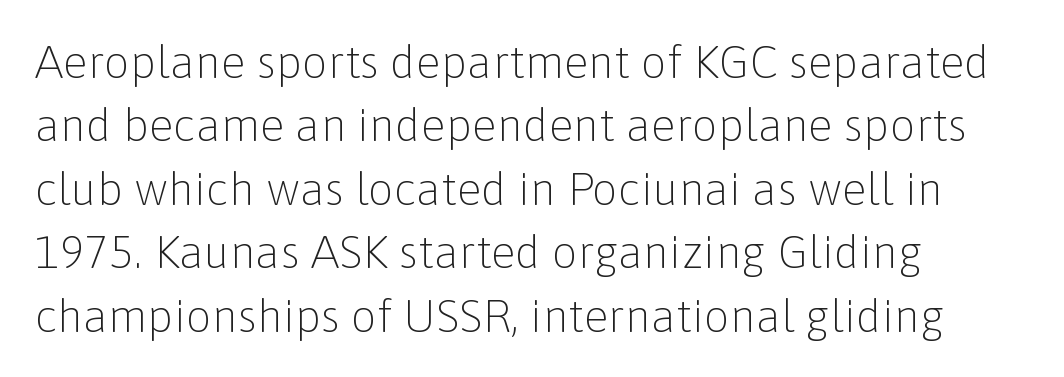
{"serif": "no", "italic": "no", "bold": "no", "weight": "light", "width": "normal", "stroke_contrast": "low", "x_height": "medium", "monospaced": "no", "underline": "no", "align": "left", "line_spacing": "normal", "line_spacing_ratio": 1.38, "letter_spacing": "normal", "letter_spacing_em": 0.0, "glyph_px": 46}
